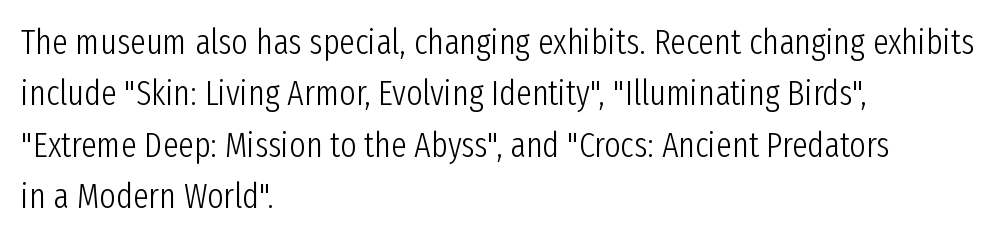
In terms of letterform style, serifs are entirely absent. A typesetter would mark this as roman, not italic. The rendering uses natural spacing where letterforms have individual widths. The area under the type is left untouched. Stems here are at most as thick as an everyday book face. Left-aligned paragraph, ragged on the right.
